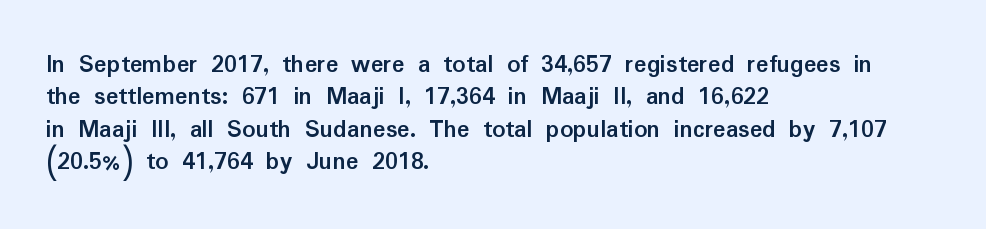
{"italic": "no", "bold": "yes", "underline": "no", "align": "left", "line_spacing": "normal", "line_spacing_ratio": 1.25, "letter_spacing": "normal", "letter_spacing_em": 0.0, "glyph_px": 26}
